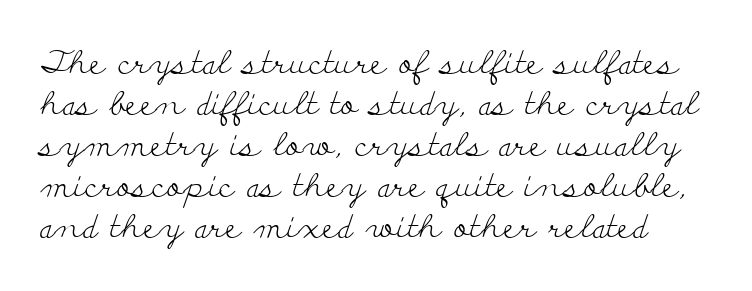
Q: Is the text bold? A: No.
Q: Is the text italic (slanted)? A: Yes.
Q: Is the typeface a serif or a sans-serif typeface? A: Serif.
Q: Is the text underlined? A: No.
Q: Is the spacing between letters normal or unusually wide? A: Normal.
Q: Is the spacing between lines tight, normal or loose? A: Normal.
Q: Width (condensed, normal, or wide)? A: Wide.
Q: Stroke contrast? A: Low.
Q: x-height? A: Small.
Q: Monospaced? A: No.
